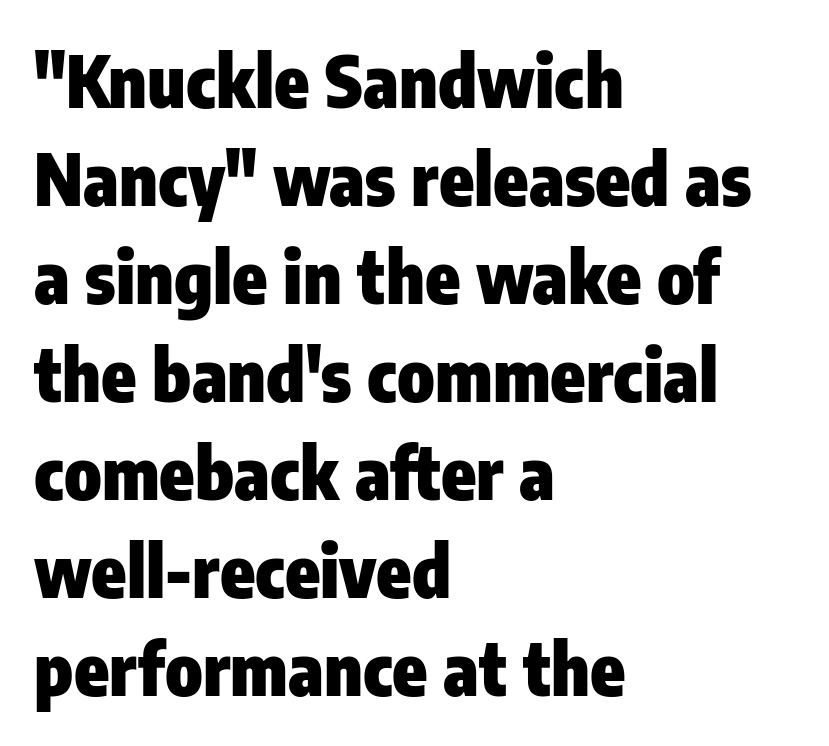
The image shows 71 px heavy, condensed sans-serif type, upright; set left-aligned, normal line spacing (1.38x), normal letter spacing, not underlined; low stroke contrast and a medium x-height.
